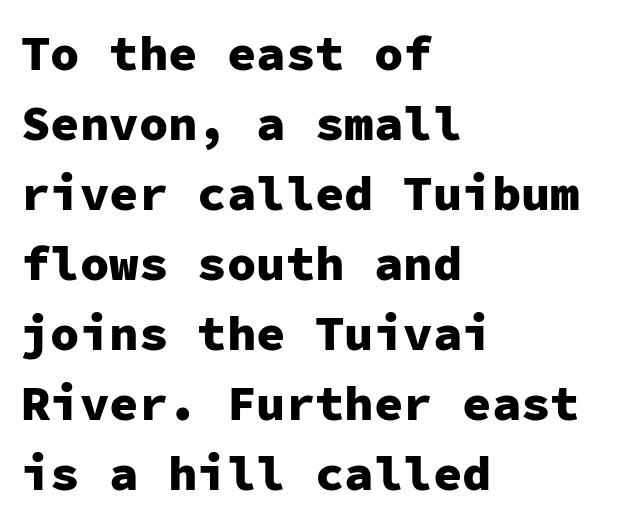
The image shows 49 px heavy sans-serif type, upright, monospaced; set left-aligned, normal line spacing (1.43x), normal letter spacing, not underlined; low stroke contrast and a medium x-height.
